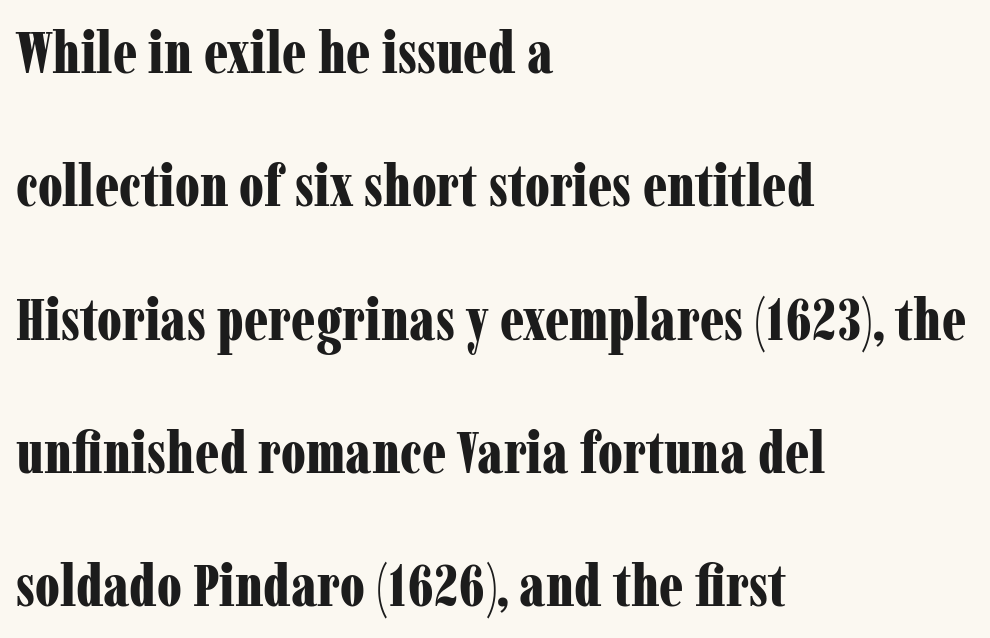
The image shows 59 px bold, condensed serif type, upright; set left-aligned, loose line spacing (2.26x), normal letter spacing, not underlined; low stroke contrast and a medium x-height.
